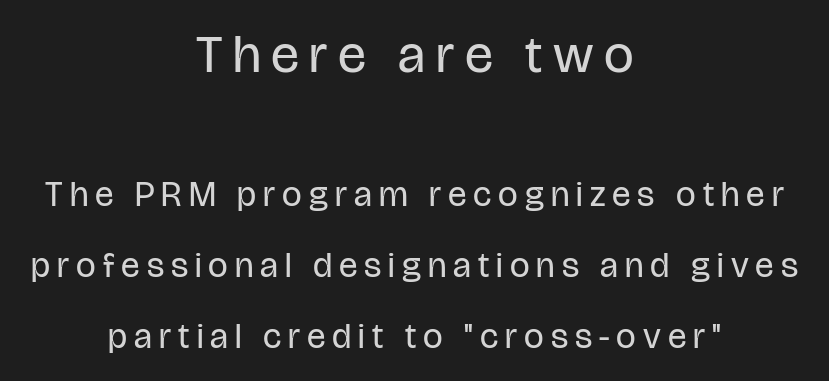
The image shows 53 px regular-weight, condensed sans-serif type, upright; set centered, loose line spacing (2.04x), unusually wide letter spacing (+0.2 em), not underlined; the first (top) block is 1.51x larger; low stroke contrast and a large x-height.
